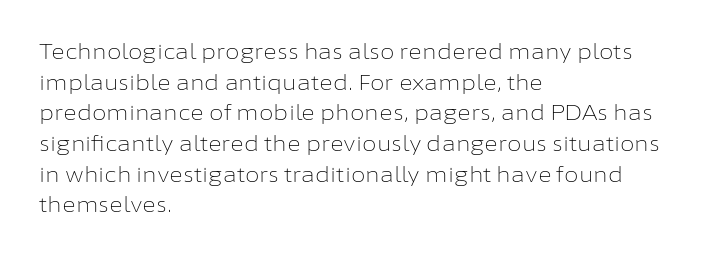
The image shows 21 px text type, upright; set left-aligned, normal line spacing (1.46x), normal letter spacing, not underlined.
